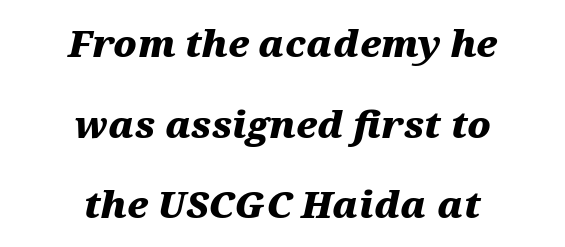
{"italic": "yes", "lean": "right", "slant_degrees": 12, "bold": "yes", "weight": "heavy", "width": "wide", "stroke_contrast": "medium", "x_height": "medium", "monospaced": "no", "underline": "no", "align": "center", "line_spacing": "loose", "line_spacing_ratio": 2.18, "letter_spacing": "normal", "letter_spacing_em": 0.0, "glyph_px": 37}
